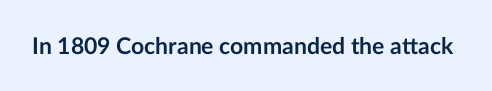
Q: Is the text bold? A: Yes.
Q: Is the text italic (slanted)? A: No, it is upright.
Q: Is the text underlined? A: No.
Q: Is the spacing between letters normal or unusually wide? A: Normal.
